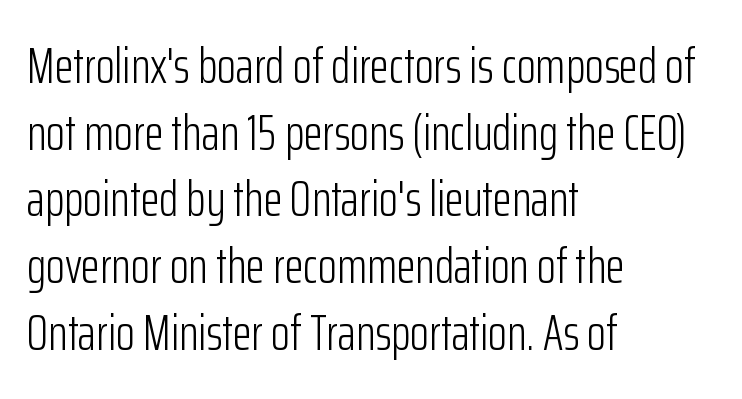
The image shows 49 px light, condensed sans-serif type, upright; set left-aligned, normal line spacing (1.36x), normal letter spacing, not underlined; low stroke contrast and a medium x-height.
